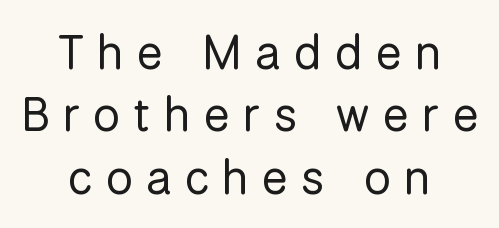
{"serif": "no", "italic": "no", "bold": "no", "weight": "regular", "width": "normal", "stroke_contrast": "low", "x_height": "medium", "monospaced": "no", "underline": "no", "align": "center", "line_spacing": "normal", "line_spacing_ratio": 1.3, "letter_spacing": "wide", "letter_spacing_em": 0.28, "glyph_px": 48}
